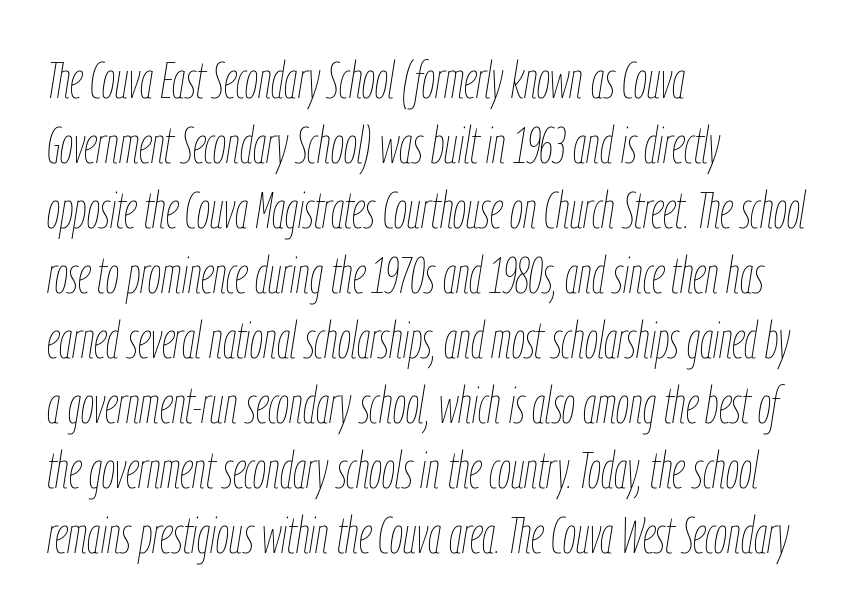
The image shows 52 px thin, condensed type, italic (leaning right); set left-aligned, normal line spacing (1.25x), normal letter spacing, not underlined; low stroke contrast and a medium x-height.
